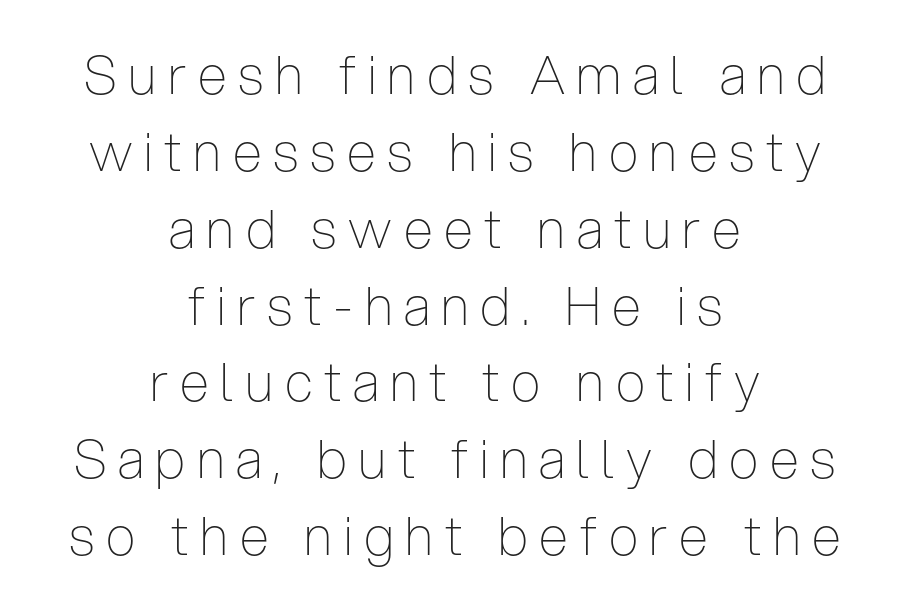
Upright lettering throughout. A clean baseline with only descenders dipping below it. Honestly, the letter spacing is so wide it's the main thing you notice. Teacher's note: observe the equal gaps on both sides — that is centered alignment.
